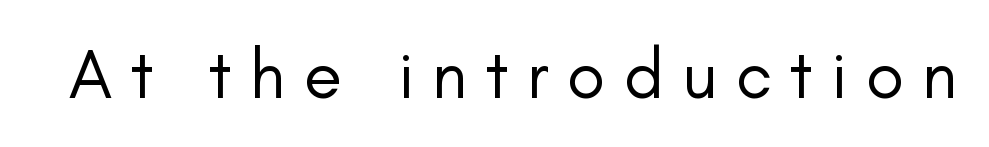
Q: Is the text bold? A: No.
Q: Is the text italic (slanted)? A: No, it is upright.
Q: Is the typeface a serif or a sans-serif typeface? A: Sans-serif.
Q: Is the text underlined? A: No.
Q: Is the spacing between letters normal or unusually wide? A: Unusually wide.
Q: Width (condensed, normal, or wide)? A: Normal.
Q: Stroke contrast? A: Low.
Q: x-height? A: Small.
Q: Monospaced? A: No.
